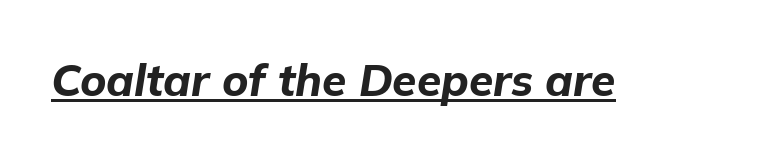
Q: Is the text bold? A: Yes.
Q: Is the text italic (slanted)? A: Yes, it leans right by about 9 degrees.
Q: Is the text underlined? A: Yes.
Q: Is the spacing between letters normal or unusually wide? A: Normal.
Q: Width (condensed, normal, or wide)? A: Normal.
Q: Stroke contrast? A: Low.
Q: x-height? A: Medium.
Q: Monospaced? A: No.
